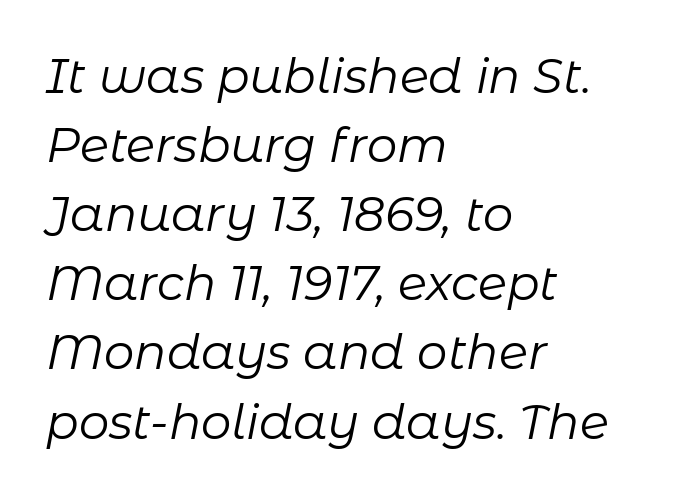
Students, note that the glyphs here touch the page at normal intervals. The rows are spaced the way most documents space them. Notice how the stems are inclined rather than vertical — that's the hallmark of italics. A clean baseline with only descenders dipping below it. Each line starts at the same left margin while the right side varies. Weight: in the light-to-regular range.
